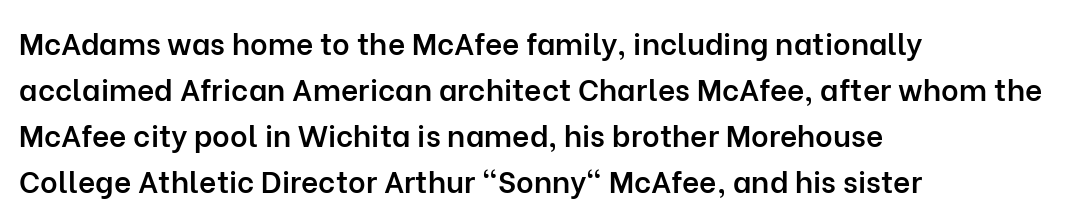
Type without underlining. One-word summary of the alignment: left. Style check: upright. Typographic density is moderately raised because the face is semibold. Regarding leading, the lines here are spaced in the standard way. Spacing verdict: proportional, widths tailored to each character.
